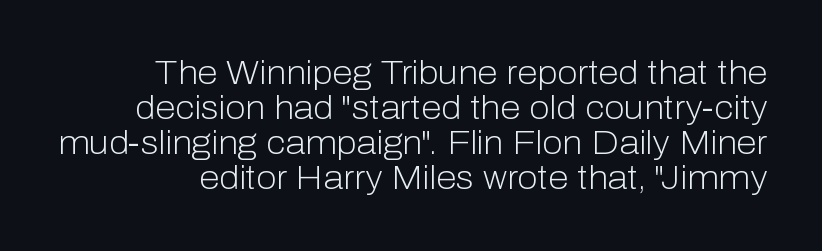
Do the characters align in a grid? No, the font is proportional. Inter-character spacing is left at the font's built-in metrics. Unlike a traditional serif, this face leaves its strokes unadorned. The glyphs are unaccompanied by any horizontal stroke below them.
